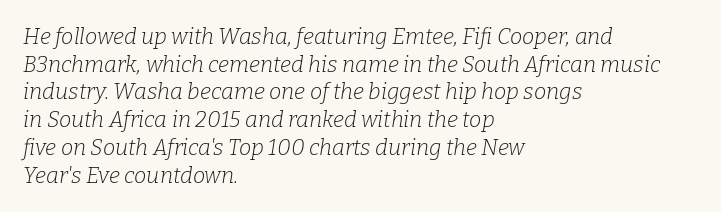
This sample keeps an unexceptional amount of space between lines. The lines are quadded left. Weight class: somewhere from thin through regular. The letterforms sit shoulder to shoulder at normal distance. A bare baseline throughout the passage. Looking at the ascenders, they clearly lean.
